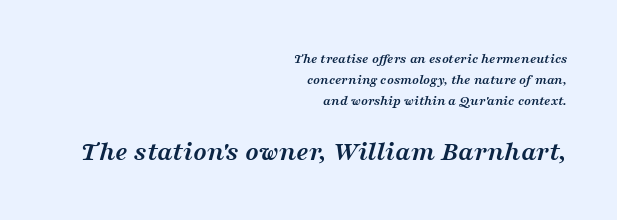
The image shows 28 px semibold, wide serif type, italic (leaning right); set right-aligned, normal line spacing (1.5x), normal letter spacing, not underlined; the second (bottom) block is 2.0x larger; medium stroke contrast and a medium x-height.
